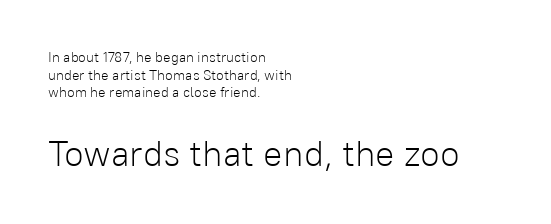
Q: Is the text bold? A: No.
Q: Is the text italic (slanted)? A: No, it is upright.
Q: Is the typeface a serif or a sans-serif typeface? A: Sans-serif.
Q: Is the text underlined? A: No.
Q: How is the paragraph aligned? A: Left-aligned.
Q: Is the spacing between letters normal or unusually wide? A: Normal.
Q: Is the spacing between lines tight, normal or loose? A: Normal.
Q: Which block of text is set in a larger size, the first (top) or the second (bottom)? A: The second (bottom) one.
Q: Width (condensed, normal, or wide)? A: Normal.
Q: Stroke contrast? A: Low.
Q: x-height? A: Medium.
Q: Monospaced? A: No.
